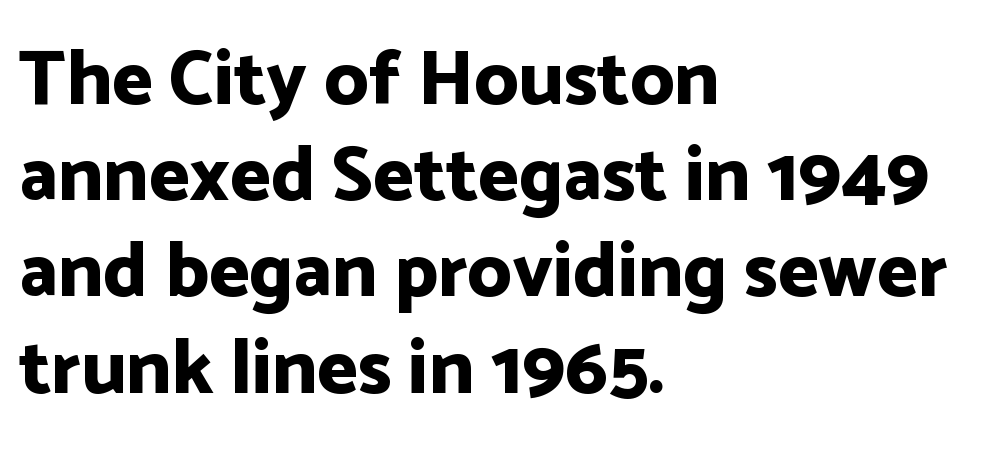
Look at the bottom of the vertical strokes: they stop flat, with no serifs. Posture: upright roman. Honestly, the row spacing looks completely unremarkable. Plenty of ink on the page — the face is bold. You could not count columns in this text — the font is proportionally spaced. The paragraph has a hard left edge and a soft right edge.
